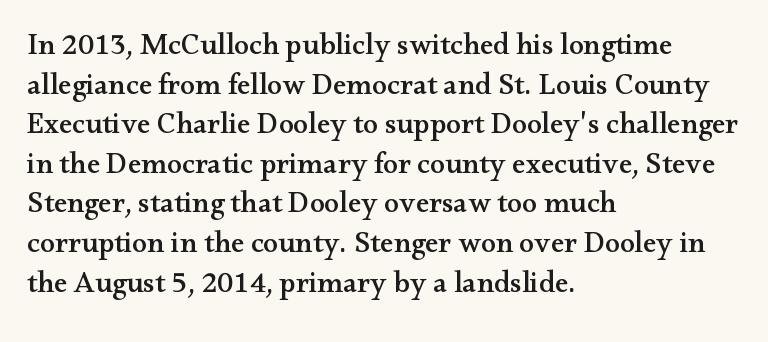
Decoration check: the copy has no underline. Each new line begins a customary step beneath the previous one. Think of a printed novel: that variable character pitch is what you see here. Does the copy run flush right? No — it runs flush left. Every character sits straight up, as roman type does.
